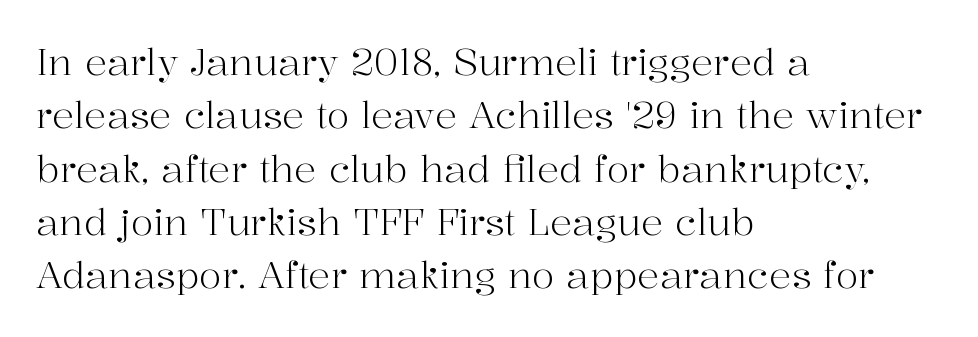
Italic: no, the glyphs are upright roman. Summary of weight: not heavy and not bold. The ragged edge is on the right, which tells us the setting is flush left. Quick note: interline space is typical. The face used here is rendered with its standard letterfit.
